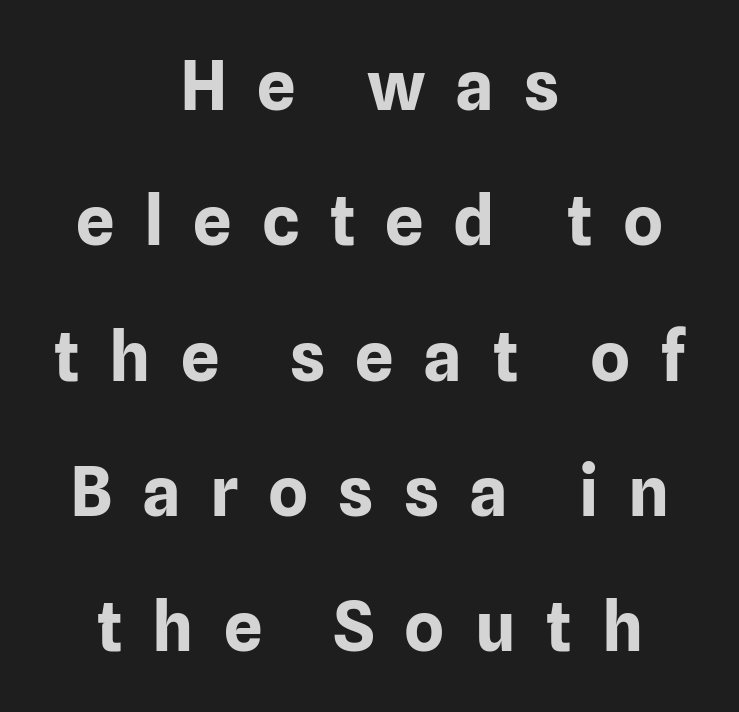
Casual observation: everything's sitting right in the middle. Has an underline been added? It has not. Note the varied advance widths — an 'i' is clearly narrower than an 'm'. Line spacing here is loose. Observe the wide spacing: letters keep a clear distance from each other.
